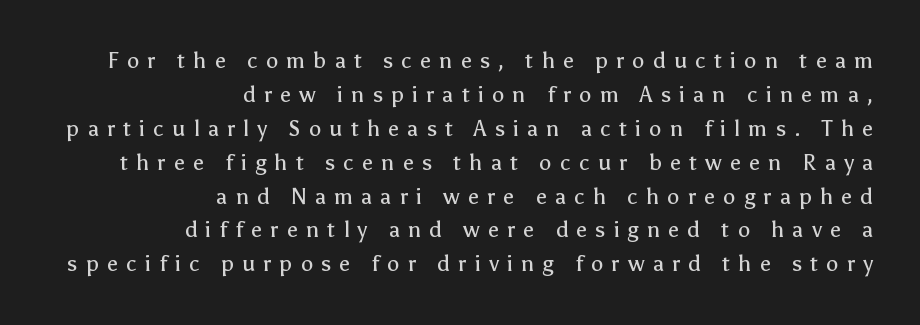
Q: Is the text bold? A: No.
Q: Is the text italic (slanted)? A: No, it is upright.
Q: Is the text underlined? A: No.
Q: How is the paragraph aligned? A: Right-aligned.
Q: Is the spacing between letters normal or unusually wide? A: Unusually wide.
Q: Is the spacing between lines tight, normal or loose? A: Normal.
